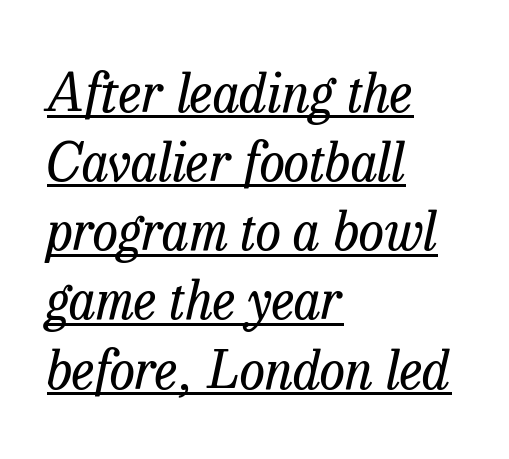
The image shows 52 px regular-weight serif type, italic (leaning right); set left-aligned, normal line spacing (1.33x), normal letter spacing, underlined; low stroke contrast and a medium x-height.
